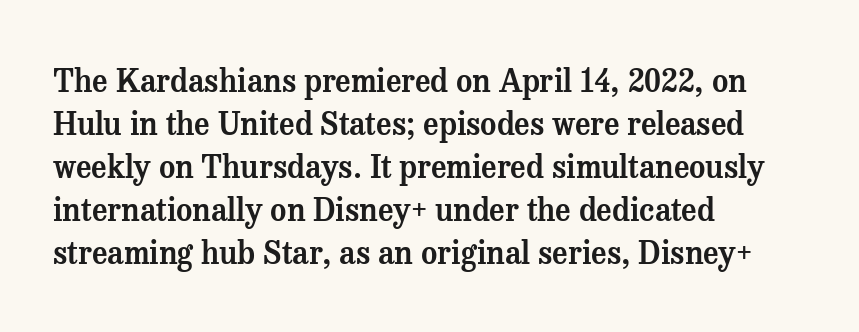
{"serif": "yes", "italic": "no", "width": "normal", "stroke_contrast": "medium", "x_height": "medium", "monospaced": "no", "underline": "no", "align": "left", "line_spacing": "normal", "line_spacing_ratio": 1.39, "letter_spacing": "normal", "letter_spacing_em": 0.0, "glyph_px": 31}
